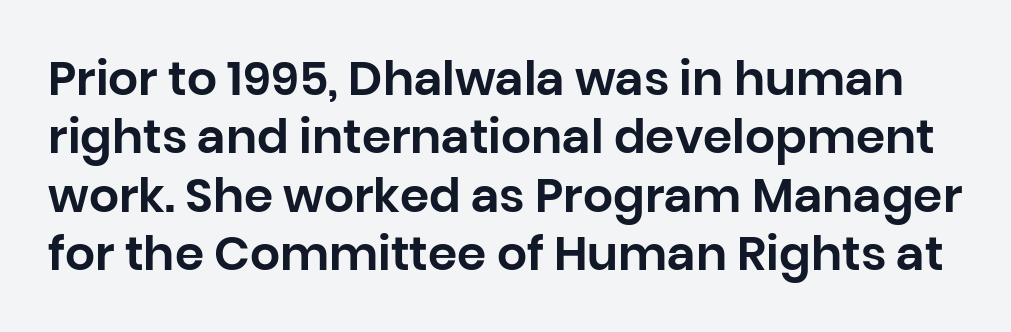
The image shows 47 px sans-serif type, upright; set line spacing 1.24x, normal letter spacing, not underlined; low stroke contrast and a large x-height.
